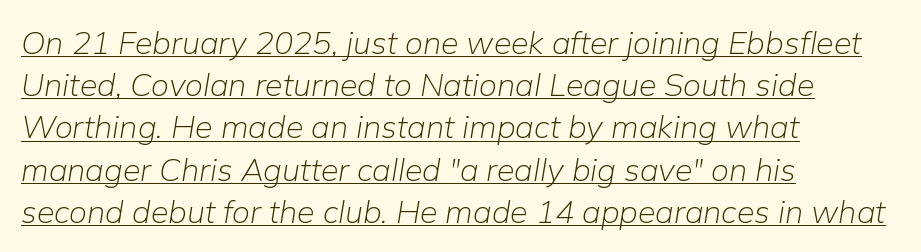
Summary of vertical rhythm: regular, with standard interline spacing. The face looks like a standard text weight, possibly lighter. Tall strokes in this sample are angled rather than plumb. The face used here is proportionally spaced, like ordinary book or web type.
